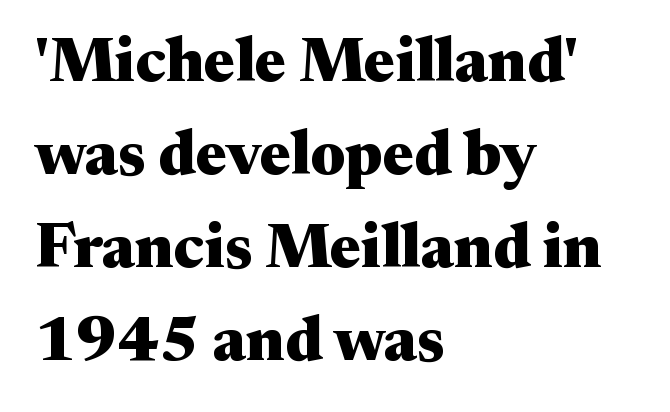
{"serif": "yes", "italic": "no", "bold": "yes", "weight": "heavy", "width": "wide", "stroke_contrast": "medium", "x_height": "medium", "monospaced": "no", "underline": "no", "align": "left", "line_spacing": "normal", "line_spacing_ratio": 1.5, "letter_spacing": "normal", "letter_spacing_em": 0.0, "glyph_px": 62}
